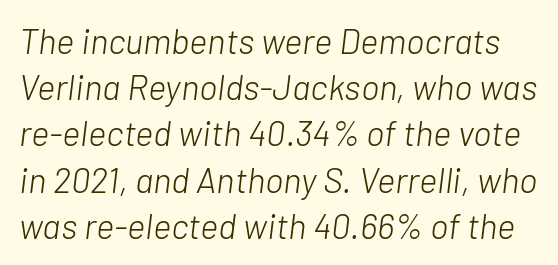
The image shows 35 px light type, italic (leaning right); set normal line spacing (1.32x), normal letter spacing, not underlined; low stroke contrast and a medium x-height.
